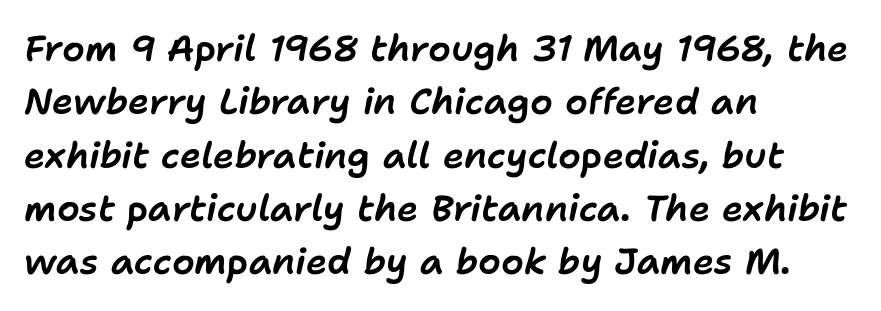
The image shows 36 px text type, italic (leaning right); set left-aligned, normal line spacing (1.48x), normal letter spacing, not underlined; low stroke contrast and a medium x-height.
